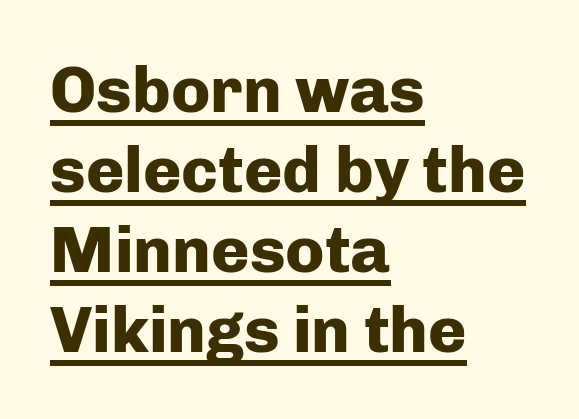
{"serif": "no", "italic": "no", "bold": "yes", "weight": "heavy", "width": "normal", "stroke_contrast": "low", "x_height": "medium", "monospaced": "no", "underline": "yes", "align": "left", "line_spacing_ratio": 1.23, "letter_spacing": "normal", "letter_spacing_em": 0.0, "glyph_px": 65}
